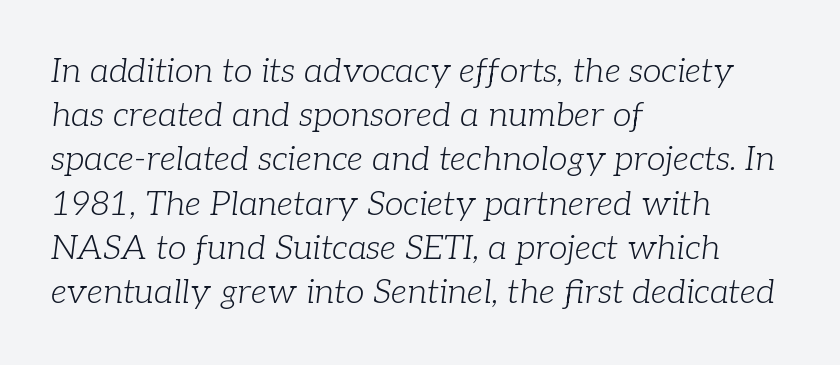
The image shows 34 px light serif type, italic (leaning right); set left-aligned, normal line spacing (1.3x), normal letter spacing, not underlined; low stroke contrast and a medium x-height.
